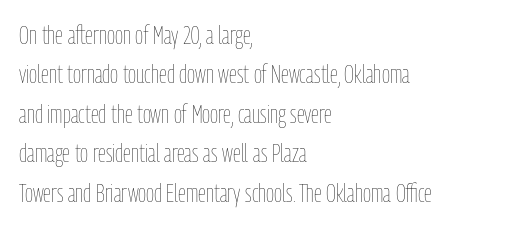
Q: Is the text bold? A: No.
Q: Is the text italic (slanted)? A: No, it is upright.
Q: Is the text underlined? A: No.
Q: How is the paragraph aligned? A: Left-aligned.
Q: Is the spacing between letters normal or unusually wide? A: Normal.
Q: Is the spacing between lines tight, normal or loose? A: Normal.
